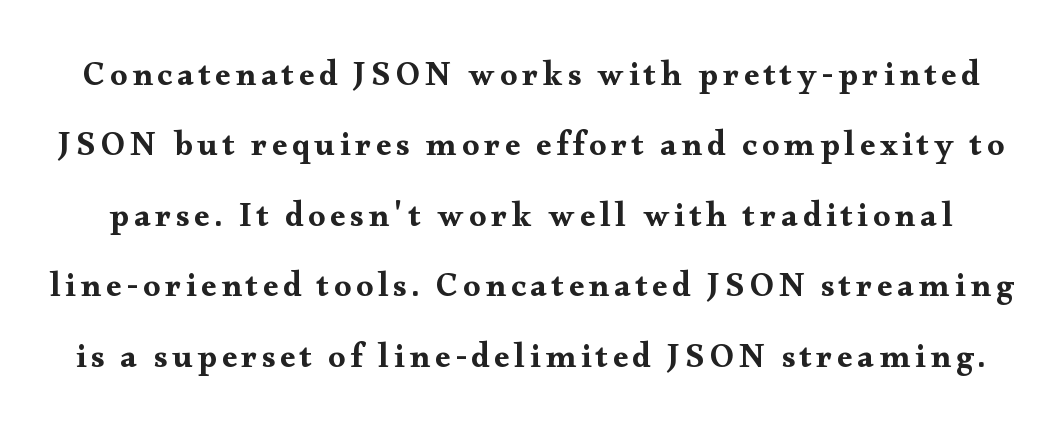
Here the designer chose a conventional face with non-uniform glyph widths. Rows of type keep a wide berth in the vertical direction. Unlike italic type, these characters show no tilt at all. You can tell from the footed stems that serif type was used. Plain, unruled lines of type.
